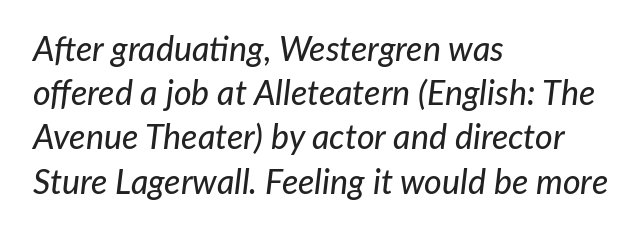
The image shows 34 px text type, italic (leaning right); set left-aligned, normal line spacing (1.3x), normal letter spacing, not underlined; low stroke contrast and a medium x-height.
